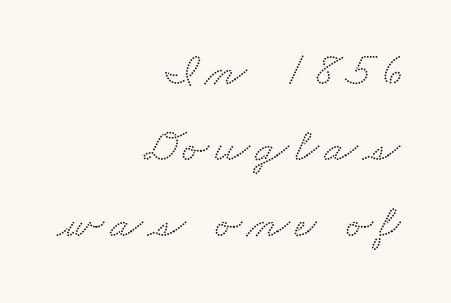
Q: Is the typeface a serif or a sans-serif typeface? A: Serif.
Q: Is the text underlined? A: No.
Q: How is the paragraph aligned? A: Right-aligned.
Q: Is the spacing between lines tight, normal or loose? A: Normal.
Q: Width (condensed, normal, or wide)? A: Wide.
Q: Stroke contrast? A: Medium.
Q: x-height? A: Small.
Q: Monospaced? A: No.
